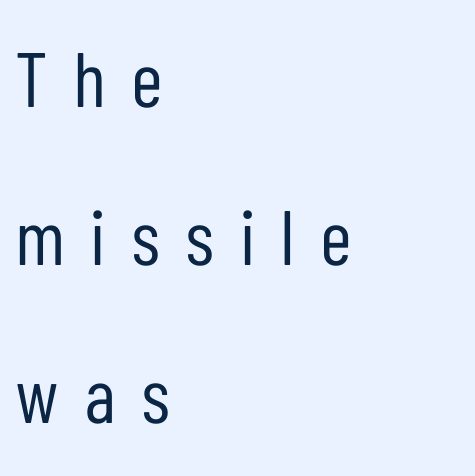
Weight: in the light-to-regular range. The type sits square on the baseline with zero lean. The designer dialed line spacing up above the default. A typesetter would call this heavily tracked-out type. Each letter keeps its own natural width here, so spacing adapts to shape.
